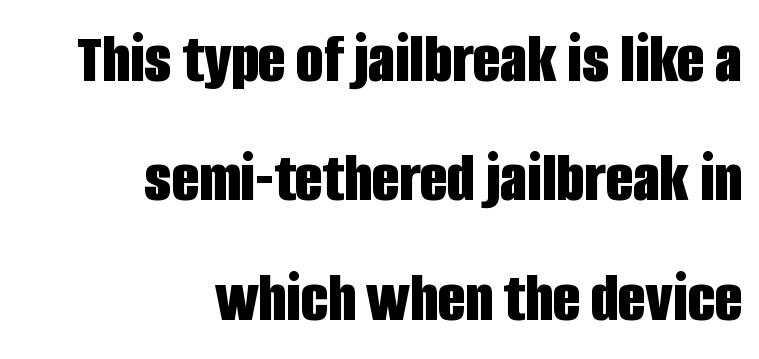
Q: Is the text bold? A: Yes.
Q: Is the text italic (slanted)? A: No, it is upright.
Q: Is the typeface a serif or a sans-serif typeface? A: Sans-serif.
Q: Is the text underlined? A: No.
Q: How is the paragraph aligned? A: Right-aligned.
Q: Is the spacing between letters normal or unusually wide? A: Normal.
Q: Is the spacing between lines tight, normal or loose? A: Normal.
Q: Width (condensed, normal, or wide)? A: Condensed.
Q: Stroke contrast? A: Low.
Q: x-height? A: Large.
Q: Monospaced? A: No.
